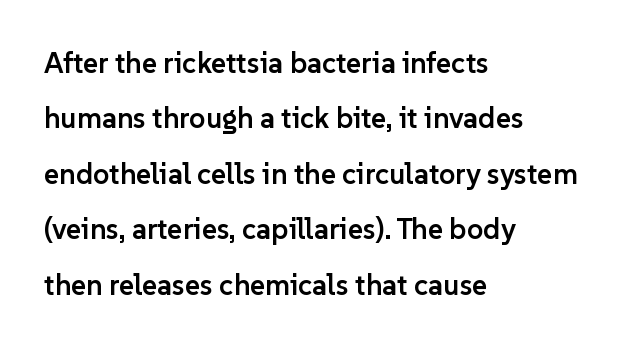
The glyphs are unaccompanied by any horizontal stroke below them. The strokes are fattened partway — semibold, not bold. These lines keep a tight, regular rhythm from letter to letter. Short and long lines alike share a common starting point at left.
